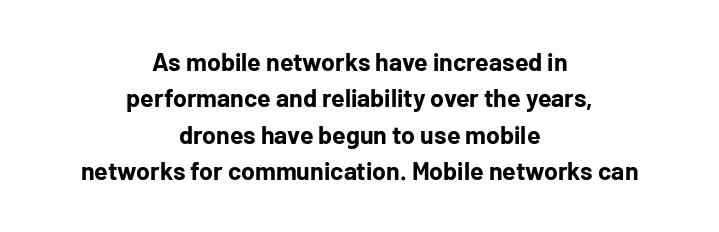
{"italic": "no", "bold": "yes", "underline": "no", "align": "center", "line_spacing": "normal", "line_spacing_ratio": 1.46, "letter_spacing": "normal", "letter_spacing_em": 0.0, "glyph_px": 25}
